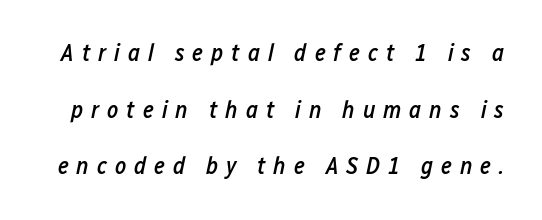
{"italic": "yes", "lean": "right", "slant_degrees": 12, "bold": "semi", "underline": "no", "line_spacing": "loose", "line_spacing_ratio": 2.36, "letter_spacing": "wide", "letter_spacing_em": 0.33, "glyph_px": 24}
